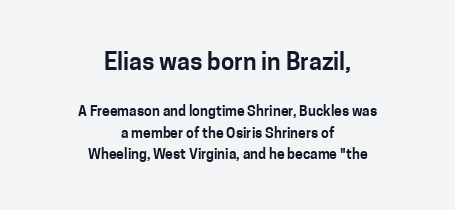
Check under the words: just untouched page. Visually the block forms a symmetrical silhouette, jagged on both flanks. Honestly, the row spacing looks completely unremarkable. Does the lettering tilt? It doesn't — this is upright.
